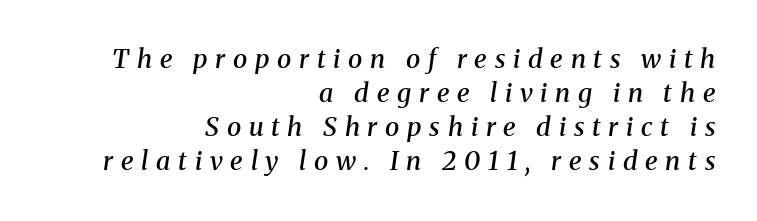
Each new line begins a customary step beneath the previous one. Would a proofreader flag this as italicized? Yes. Any mark beneath the type? The region is blank. The letters are spread apart with noticeably loose tracking.
